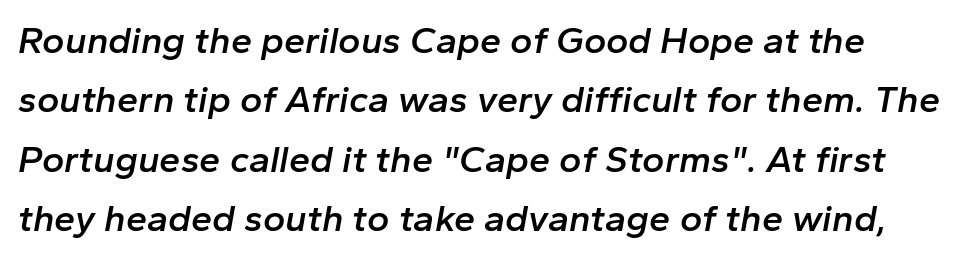
Q: Is the text bold? A: Semi-bold.
Q: Is the text italic (slanted)? A: Yes, it leans right by about 10 degrees.
Q: Is the text underlined? A: No.
Q: Is the spacing between letters normal or unusually wide? A: Normal.
Q: Is the spacing between lines tight, normal or loose? A: Normal.
Q: Width (condensed, normal, or wide)? A: Normal.
Q: Stroke contrast? A: Low.
Q: x-height? A: Medium.
Q: Monospaced? A: No.
